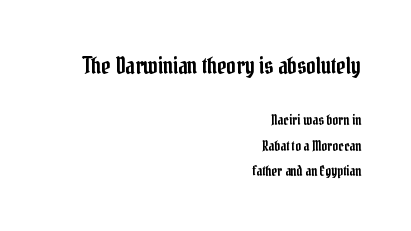
The tracking reads as untouched default to a designer's eye. Whoever set this made the first block the dominant, larger element. Check the space under the baseline: it is left empty. Typeset ragged left — the right edge is the straight one.
